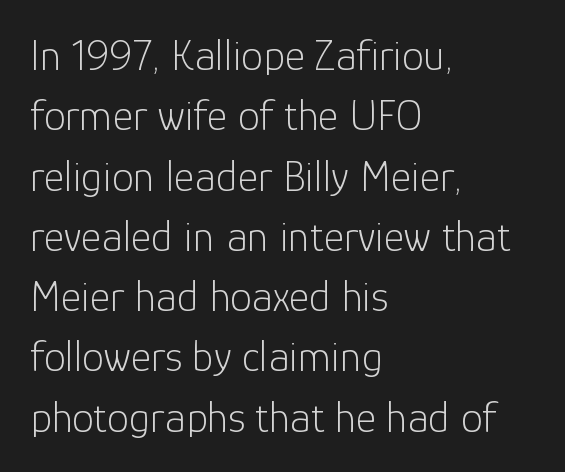
Q: Is the text bold? A: No.
Q: Is the text italic (slanted)? A: No, it is upright.
Q: Is the typeface a serif or a sans-serif typeface? A: Sans-serif.
Q: Is the text underlined? A: No.
Q: How is the paragraph aligned? A: Left-aligned.
Q: Is the spacing between letters normal or unusually wide? A: Normal.
Q: Is the spacing between lines tight, normal or loose? A: Normal.
Q: Width (condensed, normal, or wide)? A: Normal.
Q: Stroke contrast? A: Low.
Q: x-height? A: Medium.
Q: Monospaced? A: No.
